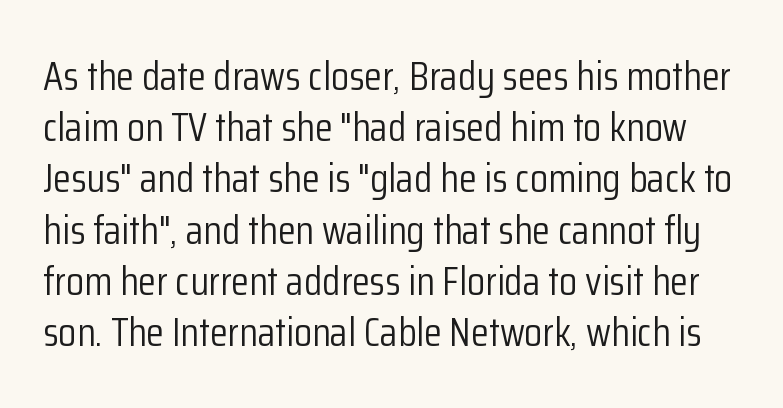
Q: Is the text bold? A: No.
Q: Is the text italic (slanted)? A: No, it is upright.
Q: Is the typeface a serif or a sans-serif typeface? A: Sans-serif.
Q: Is the text underlined? A: No.
Q: Is the spacing between letters normal or unusually wide? A: Normal.
Q: Is the spacing between lines tight, normal or loose? A: Normal.
Q: Width (condensed, normal, or wide)? A: Condensed.
Q: Stroke contrast? A: Low.
Q: x-height? A: Medium.
Q: Monospaced? A: No.
